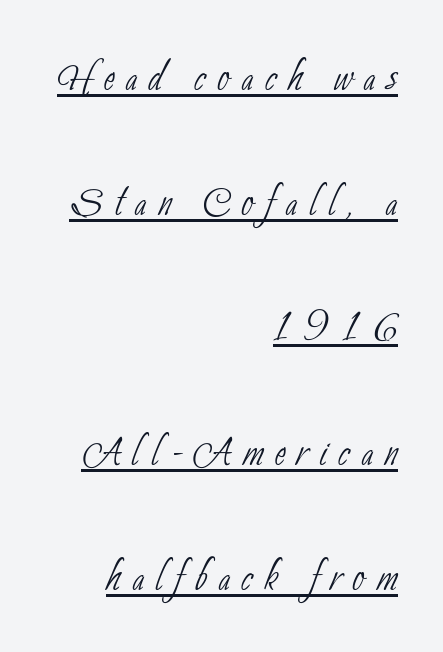
Q: Is the text bold? A: No.
Q: Is the typeface a serif or a sans-serif typeface? A: Sans-serif.
Q: Is the text underlined? A: Yes.
Q: How is the paragraph aligned? A: Right-aligned.
Q: Is the spacing between letters normal or unusually wide? A: Unusually wide.
Q: Is the spacing between lines tight, normal or loose? A: Loose.
Q: Width (condensed, normal, or wide)? A: Condensed.
Q: Stroke contrast? A: Low.
Q: x-height? A: Small.
Q: Monospaced? A: No.
